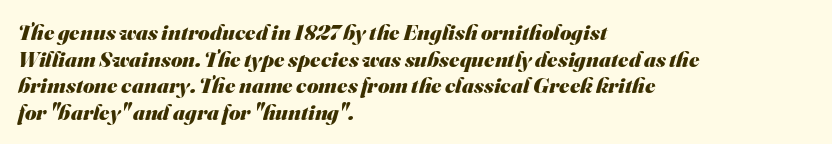
{"bold": "yes", "underline": "no", "align": "left", "line_spacing_ratio": 1.21, "letter_spacing": "normal", "letter_spacing_em": 0.0, "glyph_px": 22}
